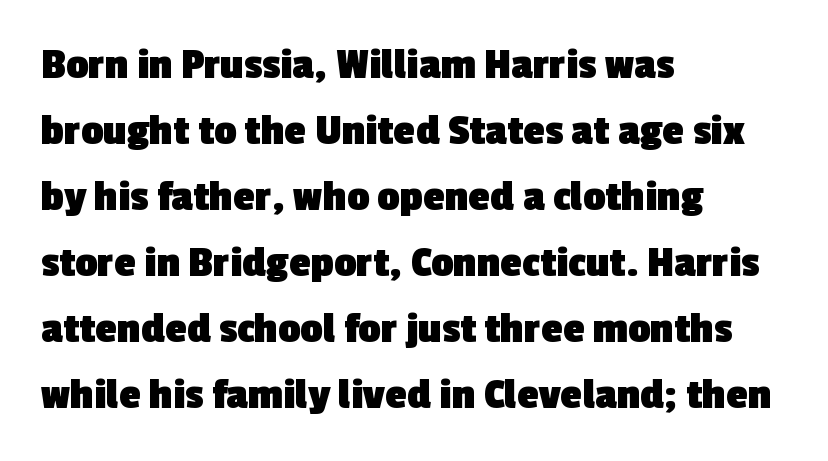
The image shows 44 px heavy sans-serif type; set left-aligned, normal line spacing (1.5x), normal letter spacing, not underlined; a medium x-height.
